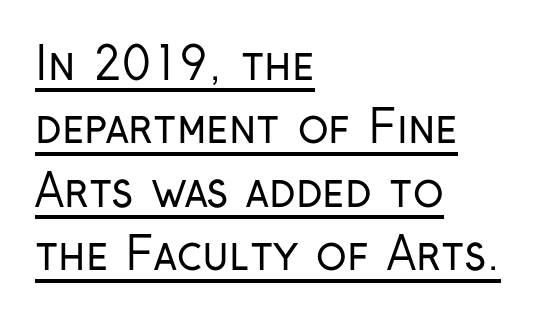
The image shows 45 px regular-weight, condensed sans-serif type, upright; set left-aligned, normal line spacing (1.41x), normal letter spacing, underlined; low stroke contrast and a medium x-height.
